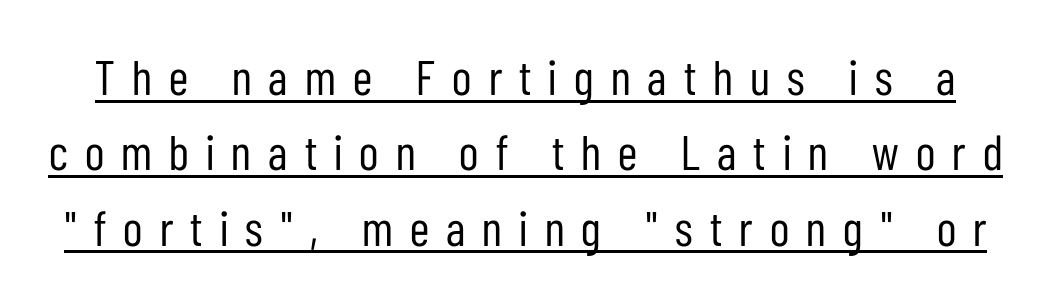
{"serif": "no", "italic": "no", "bold": "no", "weight": "regular", "width": "condensed", "stroke_contrast": "low", "x_height": "medium", "monospaced": "no", "underline": "yes", "line_spacing": "normal", "line_spacing_ratio": 1.54, "letter_spacing": "wide", "letter_spacing_em": 0.35, "glyph_px": 49}
